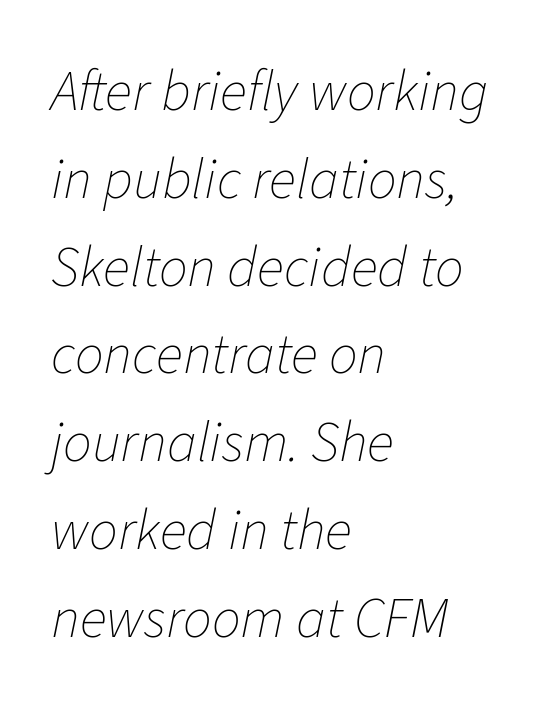
Descenders hang freely into open space. Look at the tracking — it's just the regular setting, nothing added. Is this a heavy cut? Hardly; it is regular or lighter. Whoever set this chose a conventional vertical rhythm. Do the characters align in a grid? No, the font is proportional. The paragraph shown leans on its left margin.
